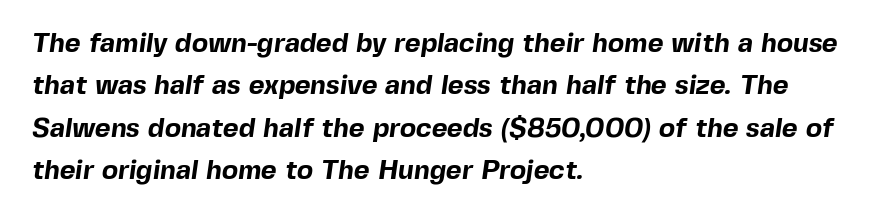
The letterforms sit shoulder to shoulder at normal distance. Typeset ragged right — the left edge is the straight one. The words here are not underlined. Regular leading. The characters look thick and weighty, a clear bold.
